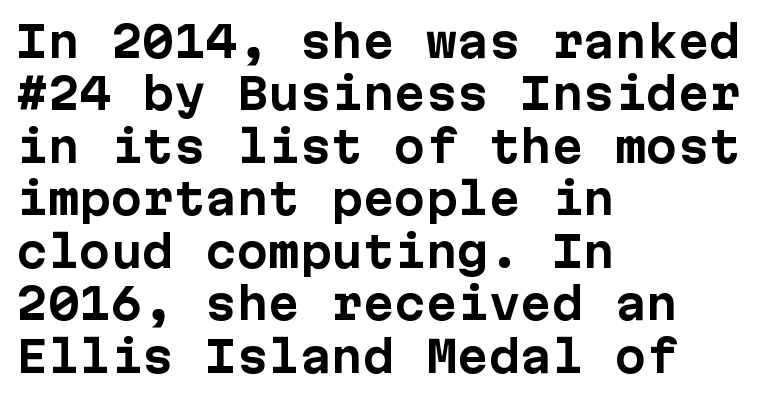
The image shows 42 px bold sans-serif type, upright, monospaced; set left-aligned, normal line spacing (1.25x), normal letter spacing, not underlined; low stroke contrast and a medium x-height.
